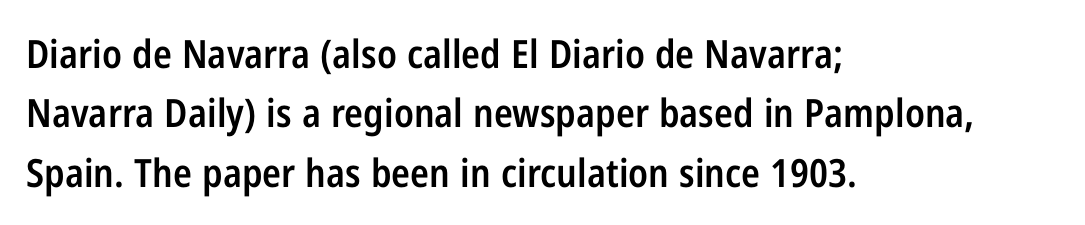
Moderately thickened strokes mark this as semibold type. Rule under the text: the space is simply empty. One glance says typical: line gaps are just what's usual. Is this a fixed-width face? No — the glyphs have proportional, varying widths. Does the copy run flush right? No — it runs flush left.
